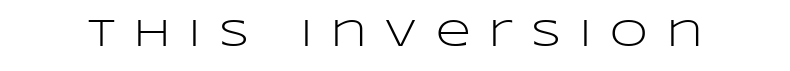
{"serif": "no", "italic": "no", "bold": "no", "weight": "light", "width": "wide", "stroke_contrast": "low", "x_height": "large", "monospaced": "no", "underline": "no", "letter_spacing": "wide", "letter_spacing_em": 0.5, "glyph_px": 38}
